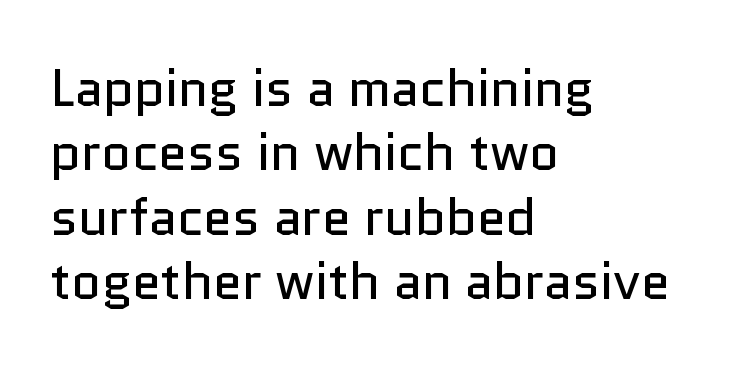
{"serif": "no", "italic": "no", "bold": "no", "weight": "regular", "width": "normal", "stroke_contrast": "low", "x_height": "medium", "monospaced": "no", "underline": "no", "align": "left", "line_spacing_ratio": 1.24, "letter_spacing": "normal", "letter_spacing_em": 0.0, "glyph_px": 52}
